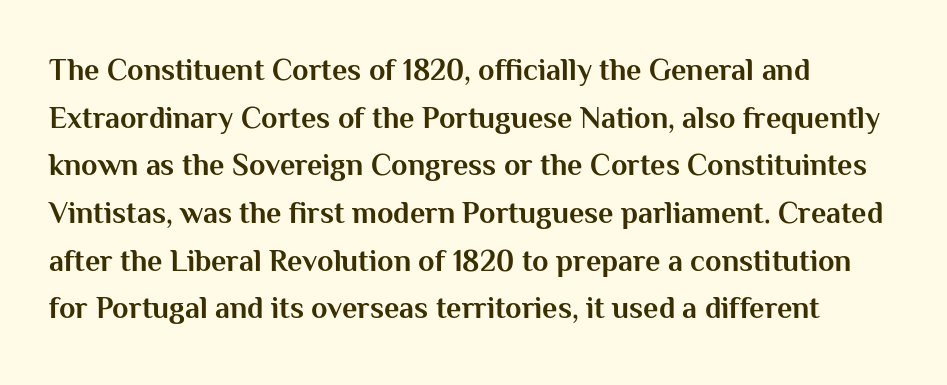
Does the type have serifs? No, each stem ends abruptly. The axis of the letterforms is exactly vertical. A typesetter would call this proportional, since set widths differ per character. A bare baseline throughout the passage.
